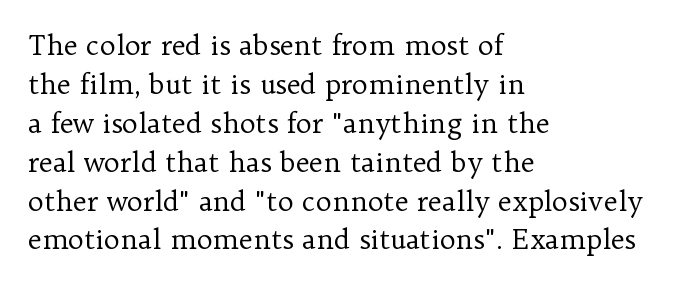
Nothing heavy about these letters — not bold at all. The block of text has a typical density, with ordinary space between rows. Posture: straight, roman, zero tilt. Quick note: underline off. The letterforms sit shoulder to shoulder at normal distance.
